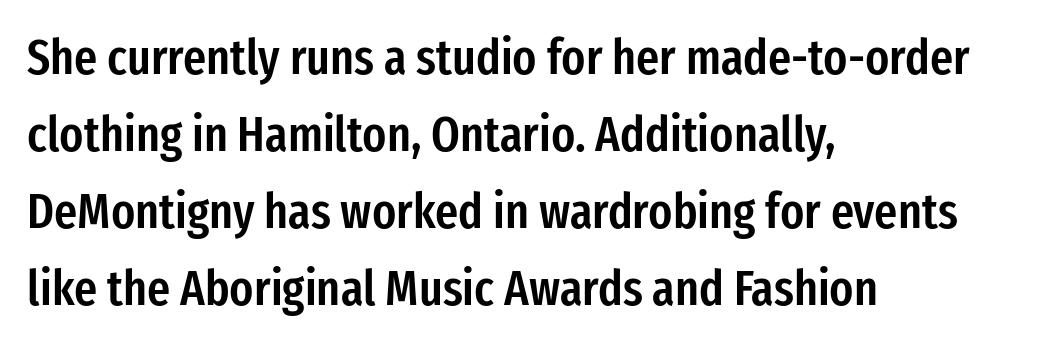
Q: Is the text bold? A: Semi-bold.
Q: Is the text italic (slanted)? A: No, it is upright.
Q: Is the typeface a serif or a sans-serif typeface? A: Sans-serif.
Q: Is the text underlined? A: No.
Q: How is the paragraph aligned? A: Left-aligned.
Q: Is the spacing between letters normal or unusually wide? A: Normal.
Q: Is the spacing between lines tight, normal or loose? A: Normal.
Q: Width (condensed, normal, or wide)? A: Condensed.
Q: Stroke contrast? A: Low.
Q: x-height? A: Medium.
Q: Monospaced? A: No.
